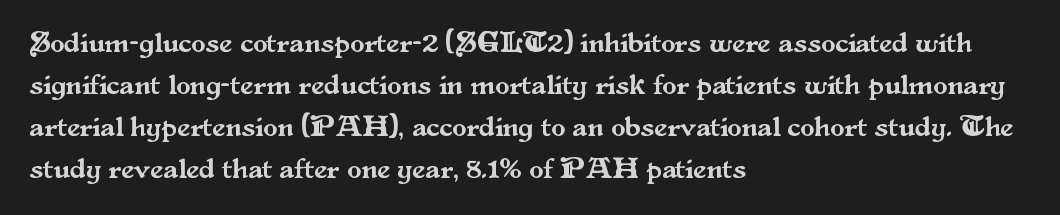
The image shows 29 px serif type, upright; set left-aligned, normal line spacing (1.45x), normal letter spacing, not underlined; medium stroke contrast and a small x-height.
